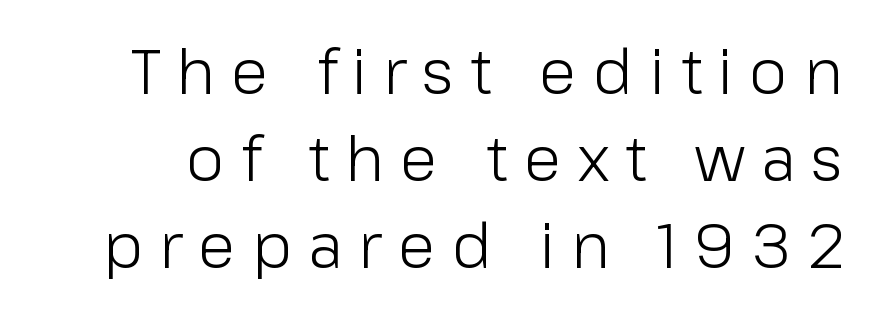
Q: Is the text bold? A: No.
Q: Is the text italic (slanted)? A: No, it is upright.
Q: Is the typeface a serif or a sans-serif typeface? A: Sans-serif.
Q: Is the text underlined? A: No.
Q: Is the spacing between letters normal or unusually wide? A: Unusually wide.
Q: Is the spacing between lines tight, normal or loose? A: Normal.
Q: Width (condensed, normal, or wide)? A: Normal.
Q: Stroke contrast? A: Low.
Q: x-height? A: Medium.
Q: Monospaced? A: No.
